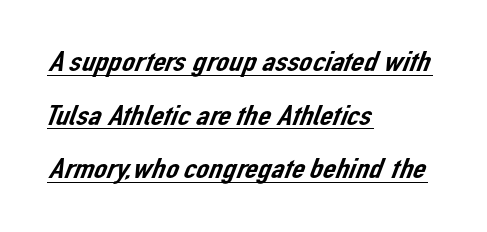
The image shows 29 px sans-serif type; set left-aligned, line spacing 1.85x, normal letter spacing, underlined; low stroke contrast and a medium x-height.
